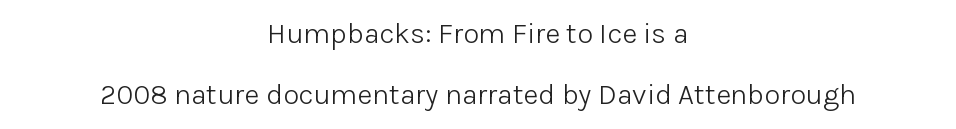
The image shows 29 px light sans-serif type, upright; set centered, loose line spacing (2.11x), normal letter spacing, not underlined; low stroke contrast and a medium x-height.
